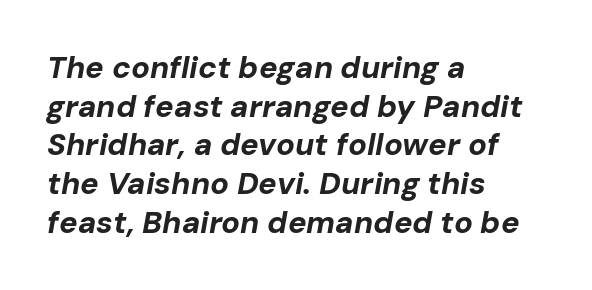
The lines sit at an ordinary, default distance from one another. The whole block is typeset with a tilt. Caption: bold face, heavy strokes. The type is set solid horizontally, with unmodified tracking. Which margin do the lines hug? The left one — the right edge is uneven.
